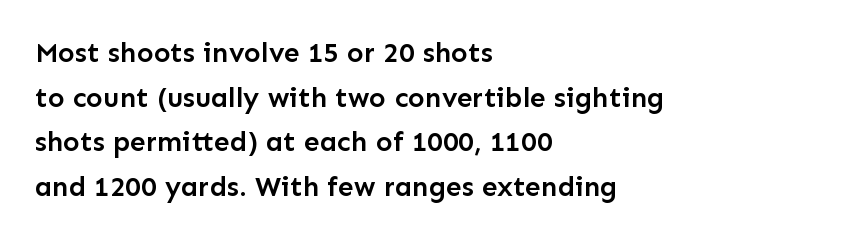
{"serif": "no", "italic": "no", "bold": "semi", "weight": "semibold", "width": "normal", "stroke_contrast": "low", "x_height": "medium", "monospaced": "no", "underline": "no", "align": "left", "line_spacing": "normal", "line_spacing_ratio": 1.59, "letter_spacing": "normal", "letter_spacing_em": 0.0, "glyph_px": 28}
